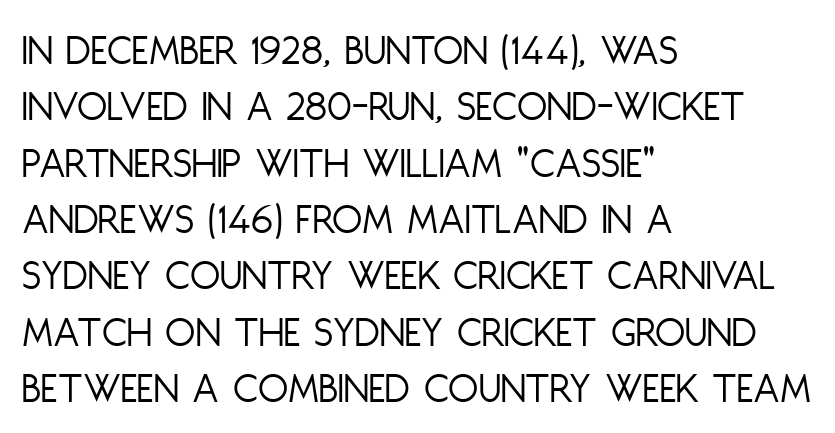
{"serif": "no", "italic": "no", "bold": "no", "weight": "light", "width": "condensed", "stroke_contrast": "low", "x_height": "large", "monospaced": "no", "underline": "no", "align": "left", "line_spacing": "normal", "line_spacing_ratio": 1.28, "letter_spacing": "normal", "letter_spacing_em": 0.0, "glyph_px": 44}
